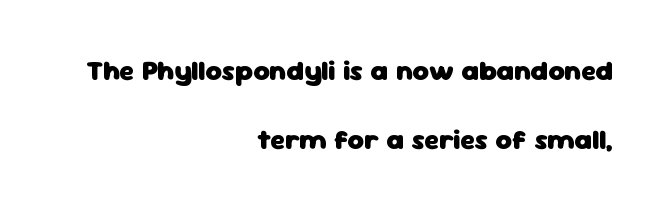
Q: Is the text bold? A: Yes.
Q: Is the text italic (slanted)? A: No, it is upright.
Q: Is the typeface a serif or a sans-serif typeface? A: Sans-serif.
Q: Is the text underlined? A: No.
Q: How is the paragraph aligned? A: Right-aligned.
Q: Is the spacing between letters normal or unusually wide? A: Normal.
Q: Is the spacing between lines tight, normal or loose? A: Loose.
Q: Width (condensed, normal, or wide)? A: Normal.
Q: Stroke contrast? A: Low.
Q: x-height? A: Medium.
Q: Monospaced? A: No.
